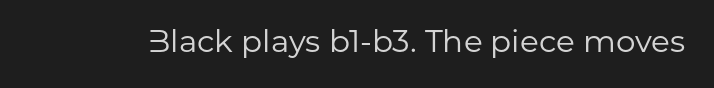
Q: Is the text bold? A: No.
Q: Is the text italic (slanted)? A: No, it is upright.
Q: Is the typeface a serif or a sans-serif typeface? A: Sans-serif.
Q: Is the text underlined? A: No.
Q: Is the spacing between letters normal or unusually wide? A: Normal.
Q: Width (condensed, normal, or wide)? A: Normal.
Q: Stroke contrast? A: Low.
Q: x-height? A: Medium.
Q: Monospaced? A: No.
